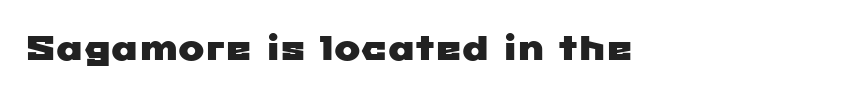
The image shows 35 px wide sans-serif type; set normal letter spacing, not underlined; low stroke contrast and a medium x-height.
